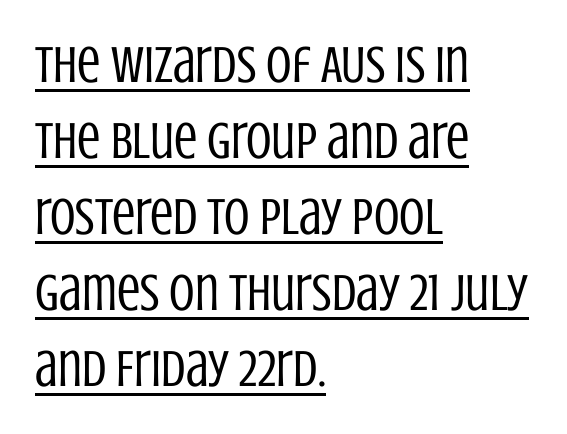
{"serif": "no", "italic": "no", "bold": "no", "weight": "regular", "width": "condensed", "stroke_contrast": "low", "x_height": "large", "monospaced": "no", "underline": "yes", "align": "left", "line_spacing": "normal", "line_spacing_ratio": 1.46, "letter_spacing": "normal", "letter_spacing_em": 0.0, "glyph_px": 52}
